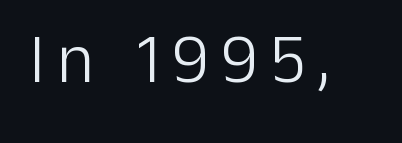
Q: Is the text bold? A: No.
Q: Is the text italic (slanted)? A: No, it is upright.
Q: Is the typeface a serif or a sans-serif typeface? A: Sans-serif.
Q: Is the text underlined? A: No.
Q: Width (condensed, normal, or wide)? A: Normal.
Q: Stroke contrast? A: Low.
Q: x-height? A: Medium.
Q: Monospaced? A: No.
